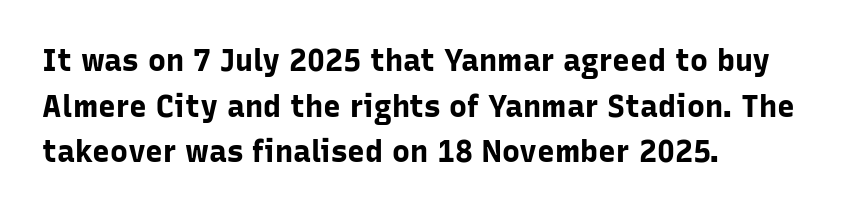
Q: Is the text bold? A: Yes.
Q: Is the text italic (slanted)? A: No, it is upright.
Q: Is the typeface a serif or a sans-serif typeface? A: Sans-serif.
Q: Is the text underlined? A: No.
Q: How is the paragraph aligned? A: Left-aligned.
Q: Is the spacing between letters normal or unusually wide? A: Normal.
Q: Is the spacing between lines tight, normal or loose? A: Normal.
Q: Width (condensed, normal, or wide)? A: Normal.
Q: Stroke contrast? A: Low.
Q: x-height? A: Medium.
Q: Monospaced? A: No.
